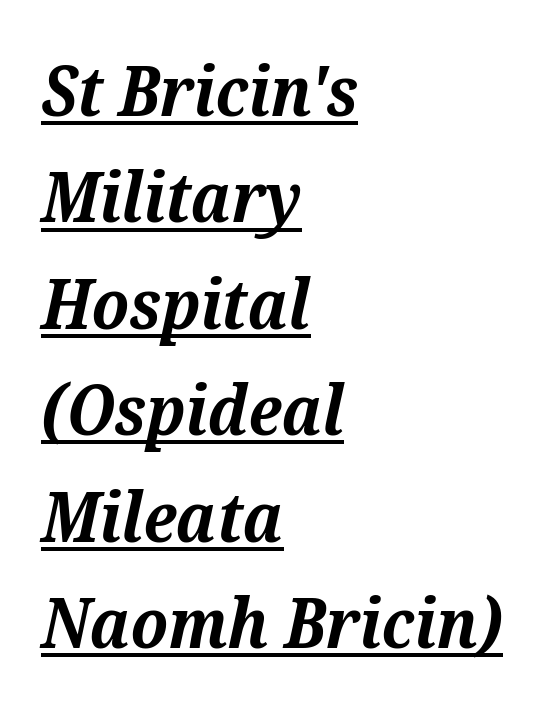
The image shows 70 px bold serif type, italic (leaning right); set left-aligned, normal line spacing (1.52x), normal letter spacing, underlined; medium stroke contrast and a medium x-height.
